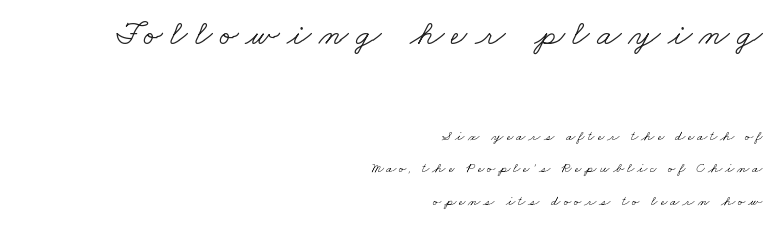
Q: Is the text bold? A: No.
Q: Is the typeface a serif or a sans-serif typeface? A: Serif.
Q: Is the text underlined? A: No.
Q: How is the paragraph aligned? A: Right-aligned.
Q: Is the spacing between letters normal or unusually wide? A: Unusually wide.
Q: Is the spacing between lines tight, normal or loose? A: Loose.
Q: Which block of text is set in a larger size, the first (top) or the second (bottom)? A: The first (top) one.
Q: Width (condensed, normal, or wide)? A: Wide.
Q: Stroke contrast? A: Low.
Q: x-height? A: Small.
Q: Monospaced? A: No.
